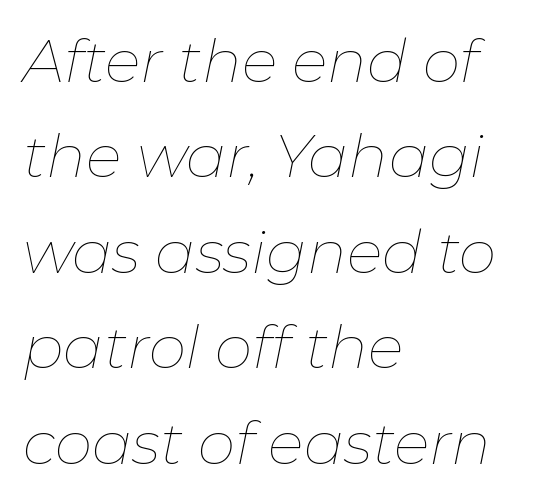
{"italic": "yes", "lean": "right", "slant_degrees": 11, "bold": "no", "weight": "thin", "width": "normal", "stroke_contrast": "low", "x_height": "medium", "monospaced": "no", "underline": "no", "align": "left", "line_spacing": "normal", "line_spacing_ratio": 1.59, "letter_spacing": "normal", "letter_spacing_em": 0.0, "glyph_px": 60}
